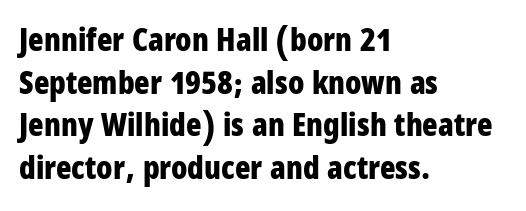
Q: Is the text bold? A: Yes.
Q: Is the text italic (slanted)? A: No, it is upright.
Q: Is the typeface a serif or a sans-serif typeface? A: Sans-serif.
Q: Is the text underlined? A: No.
Q: How is the paragraph aligned? A: Left-aligned.
Q: Is the spacing between letters normal or unusually wide? A: Normal.
Q: Is the spacing between lines tight, normal or loose? A: Normal.
Q: Width (condensed, normal, or wide)? A: Condensed.
Q: Stroke contrast? A: Low.
Q: x-height? A: Large.
Q: Monospaced? A: No.
